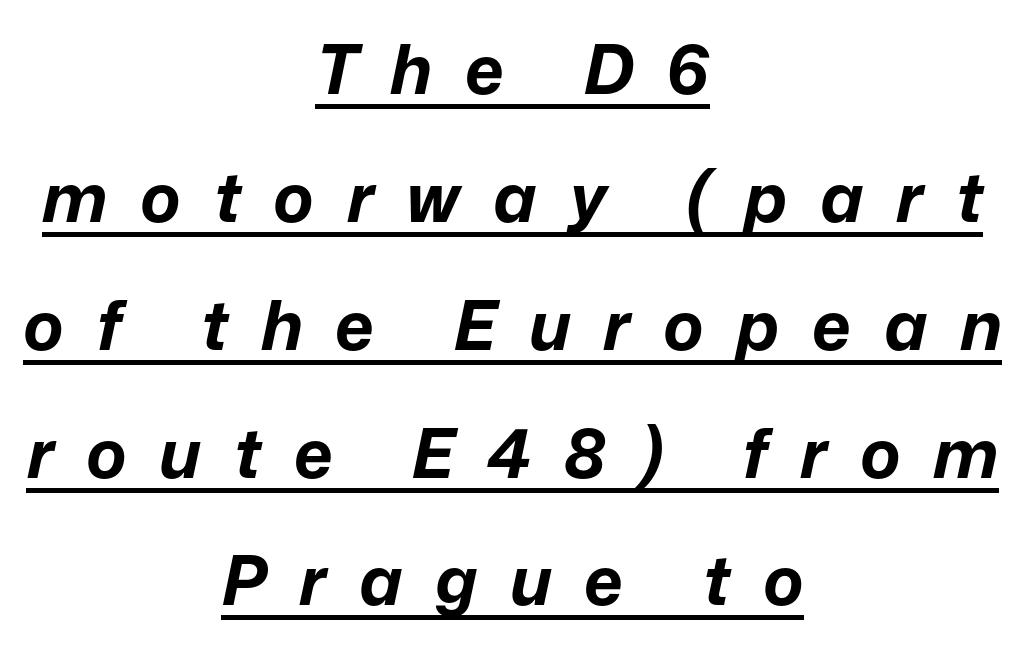
Reading down the block, each line starts at a different indent, mirrored at its end. The rendered words wear a rule along their underside. The face used here has the dense, thick strokes of a bold. Think of a printed novel: that variable character pitch is what you see here. Posture: slanted. This rendering widens character spacing well past its baseline value.
